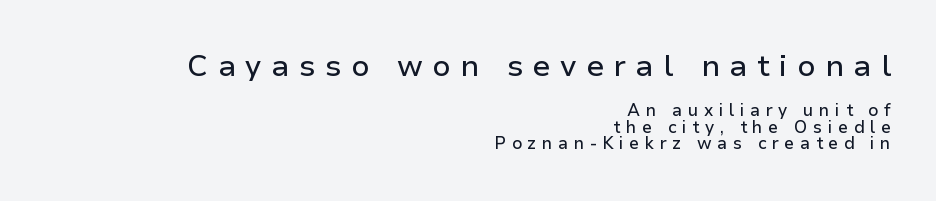
{"serif": "no", "italic": "no", "width": "normal", "stroke_contrast": "low", "x_height": "medium", "monospaced": "no", "underline": "no", "align": "right", "line_spacing": "tight", "line_spacing_ratio": 0.97, "letter_spacing": "wide", "letter_spacing_em": 0.32, "larger_block": "first", "size_ratio": 1.76, "glyph_px": 30}
